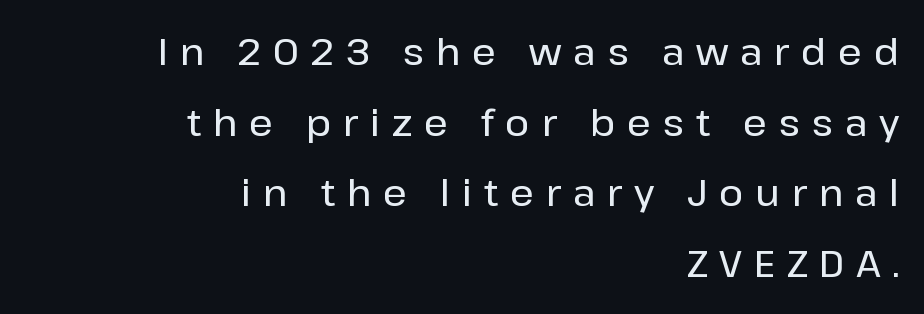
{"serif": "no", "italic": "no", "width": "normal", "stroke_contrast": "low", "x_height": "medium", "monospaced": "no", "underline": "no", "align": "right", "line_spacing": "loose", "line_spacing_ratio": 1.91, "letter_spacing": "wide", "letter_spacing_em": 0.32, "glyph_px": 37}
